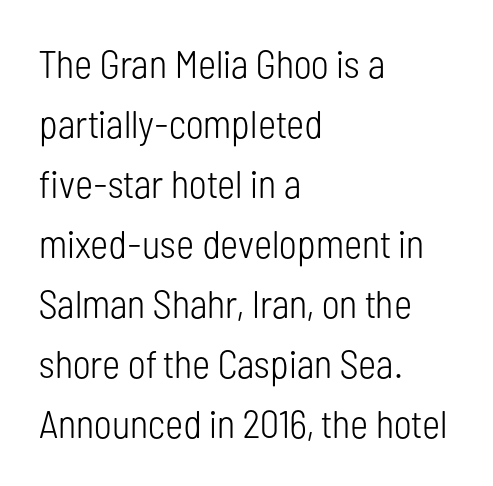
{"serif": "no", "italic": "no", "bold": "no", "weight": "light", "width": "condensed", "stroke_contrast": "low", "x_height": "medium", "monospaced": "no", "underline": "no", "align": "left", "line_spacing": "normal", "line_spacing_ratio": 1.54, "letter_spacing": "normal", "letter_spacing_em": 0.0, "glyph_px": 39}
